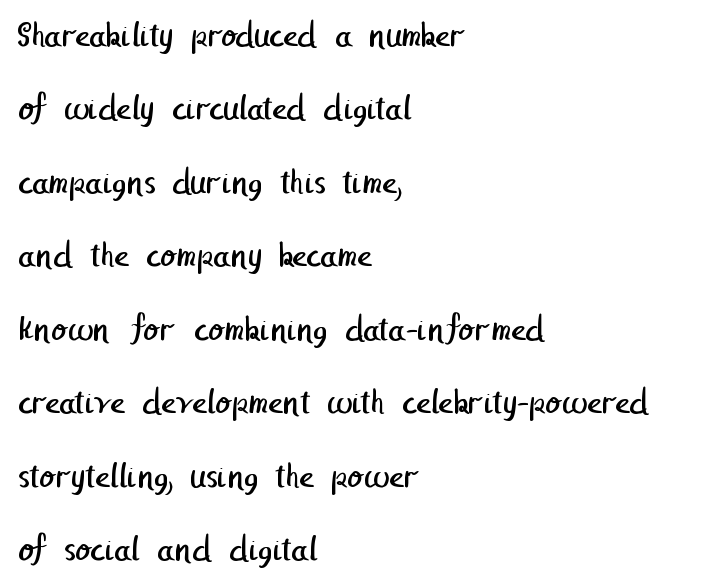
Horizontal bands of white between lines are thick stripes. Caption: standard tracking, unaltered. No chunkiness to these letters — they're not bold. This rendering uses left alignment, leaving the right contour irregular. Plain, unruled lines of type. The typeface chosen for these lines omits serifs.
